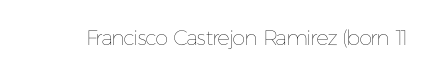
{"italic": "no", "bold": "no", "underline": "no", "letter_spacing": "normal", "letter_spacing_em": 0.0, "glyph_px": 21}
